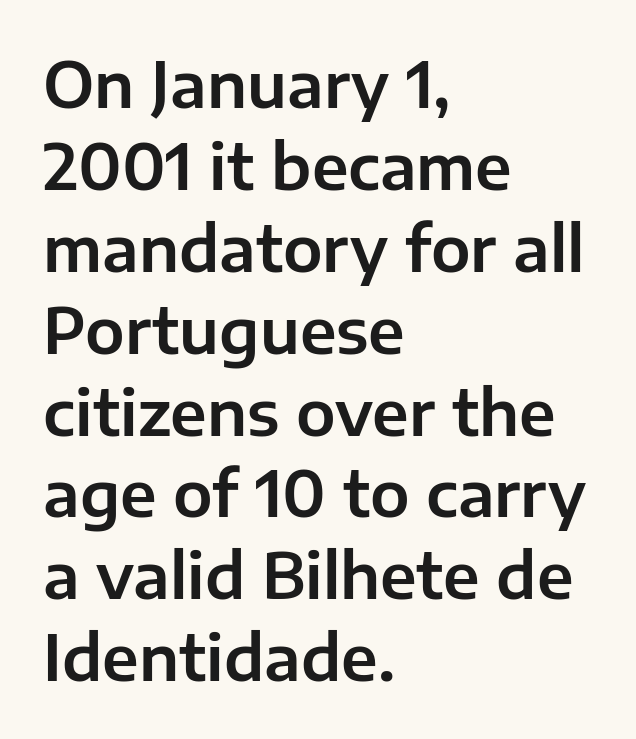
Q: Is the text italic (slanted)? A: No, it is upright.
Q: Is the typeface a serif or a sans-serif typeface? A: Sans-serif.
Q: Is the text underlined? A: No.
Q: How is the paragraph aligned? A: Left-aligned.
Q: Is the spacing between letters normal or unusually wide? A: Normal.
Q: Is the spacing between lines tight, normal or loose? A: Normal.
Q: Width (condensed, normal, or wide)? A: Normal.
Q: Stroke contrast? A: Low.
Q: x-height? A: Medium.
Q: Monospaced? A: No.
